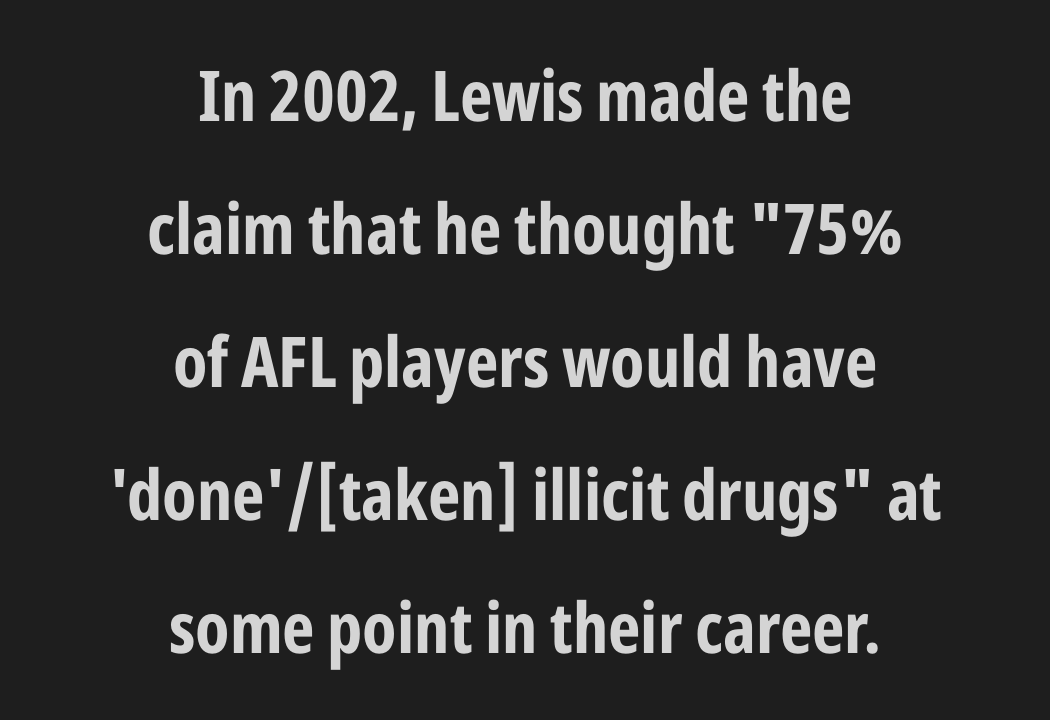
I'd call this a sans setting — the letters go barefoot. Proportional: the letters do not fall into vertical columns. Visually the block forms a symmetrical silhouette, jagged on both flanks. The words here are not underlined.
